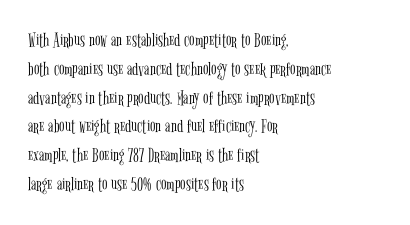
The image shows 20 px text type, upright; set left-aligned, normal line spacing (1.44x), normal letter spacing, not underlined.
